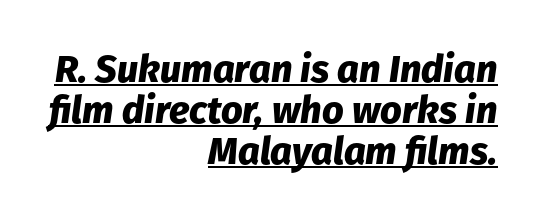
The image shows 38 px heavy type, italic (leaning right); set right-aligned, tight line spacing (1.08x), normal letter spacing, underlined; low stroke contrast and a medium x-height.
